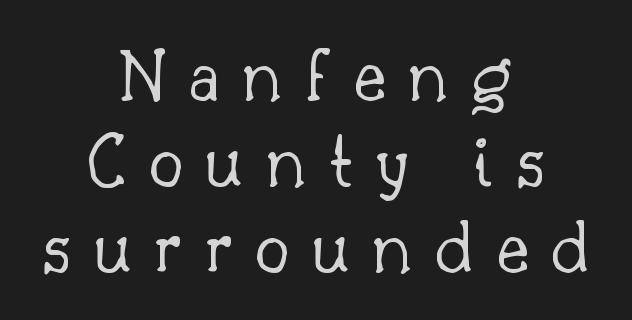
The image shows 79 px light type, upright; set centered, tight line spacing (1.09x), unusually wide letter spacing (+0.28 em), not underlined; low stroke contrast and a small x-height.
